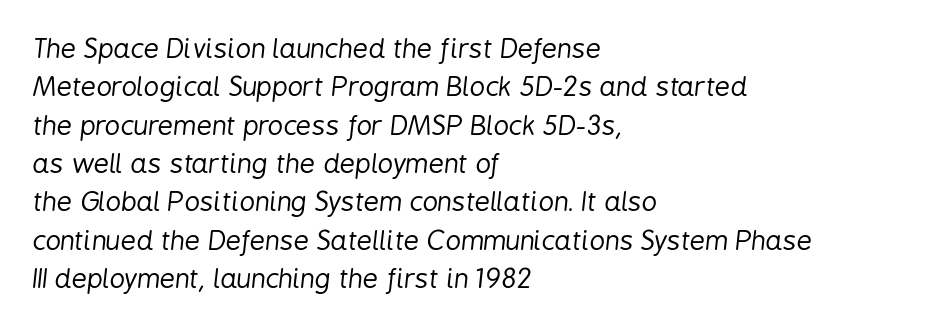
The image shows 27 px text type, italic (leaning right); set left-aligned, normal line spacing (1.42x), normal letter spacing, not underlined.
